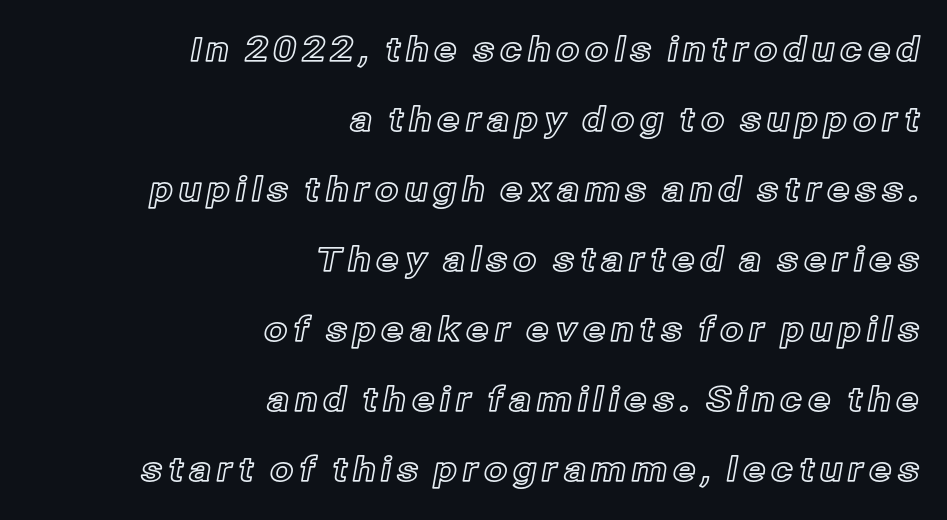
Q: Is the text italic (slanted)? A: Yes.
Q: Is the text underlined? A: No.
Q: How is the paragraph aligned? A: Right-aligned.
Q: Is the spacing between lines tight, normal or loose? A: Loose.
Q: Width (condensed, normal, or wide)? A: Normal.
Q: x-height? A: Medium.
Q: Monospaced? A: No.
